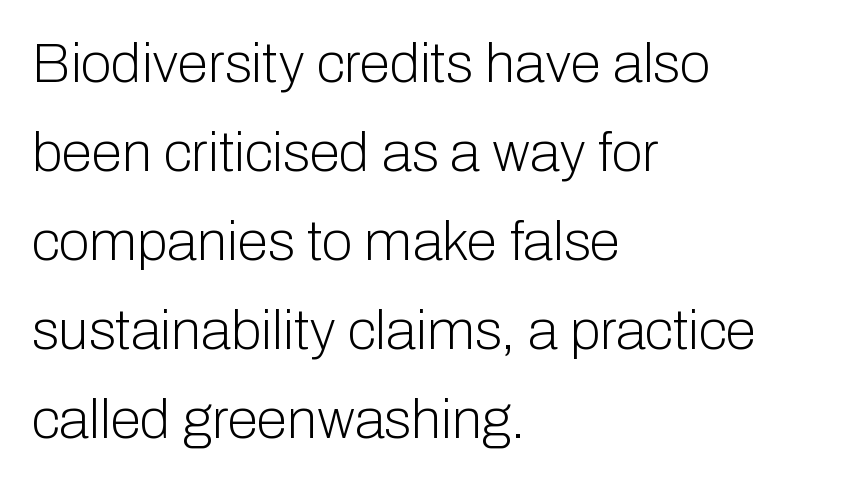
Q: Is the text bold? A: No.
Q: Is the text italic (slanted)? A: No, it is upright.
Q: Is the typeface a serif or a sans-serif typeface? A: Sans-serif.
Q: Is the text underlined? A: No.
Q: How is the paragraph aligned? A: Left-aligned.
Q: Is the spacing between letters normal or unusually wide? A: Normal.
Q: Is the spacing between lines tight, normal or loose? A: Normal.
Q: Width (condensed, normal, or wide)? A: Normal.
Q: Stroke contrast? A: Low.
Q: x-height? A: Medium.
Q: Monospaced? A: No.
